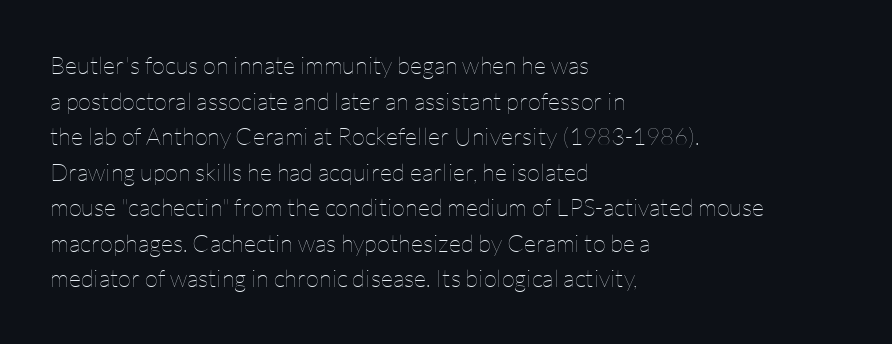
Q: Is the text bold? A: No.
Q: Is the text italic (slanted)? A: No, it is upright.
Q: Is the text underlined? A: No.
Q: How is the paragraph aligned? A: Left-aligned.
Q: Is the spacing between letters normal or unusually wide? A: Normal.
Q: Is the spacing between lines tight, normal or loose? A: Normal.
